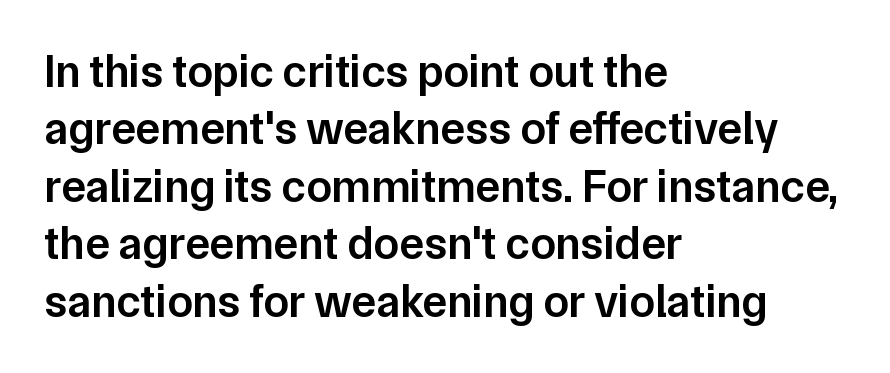
The image shows 46 px semibold sans-serif type, upright; set left-aligned, normal line spacing (1.25x), normal letter spacing, not underlined; low stroke contrast and a medium x-height.
